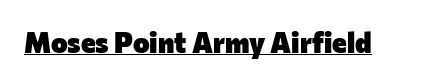
Q: Is the text bold? A: Yes.
Q: Is the text italic (slanted)? A: No, it is upright.
Q: Is the typeface a serif or a sans-serif typeface? A: Sans-serif.
Q: Is the text underlined? A: Yes.
Q: Is the spacing between letters normal or unusually wide? A: Normal.
Q: Width (condensed, normal, or wide)? A: Normal.
Q: Stroke contrast? A: Low.
Q: x-height? A: Medium.
Q: Monospaced? A: No.
